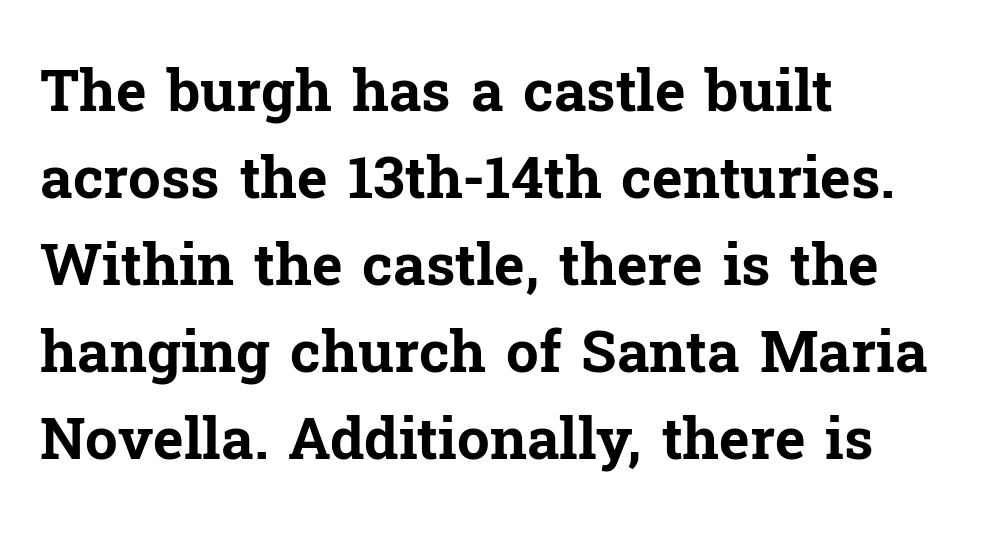
Q: Is the text bold? A: Yes.
Q: Is the text italic (slanted)? A: No, it is upright.
Q: Is the typeface a serif or a sans-serif typeface? A: Serif.
Q: Is the text underlined? A: No.
Q: How is the paragraph aligned? A: Left-aligned.
Q: Is the spacing between letters normal or unusually wide? A: Normal.
Q: Is the spacing between lines tight, normal or loose? A: Normal.
Q: Width (condensed, normal, or wide)? A: Normal.
Q: Stroke contrast? A: Low.
Q: x-height? A: Medium.
Q: Monospaced? A: No.
